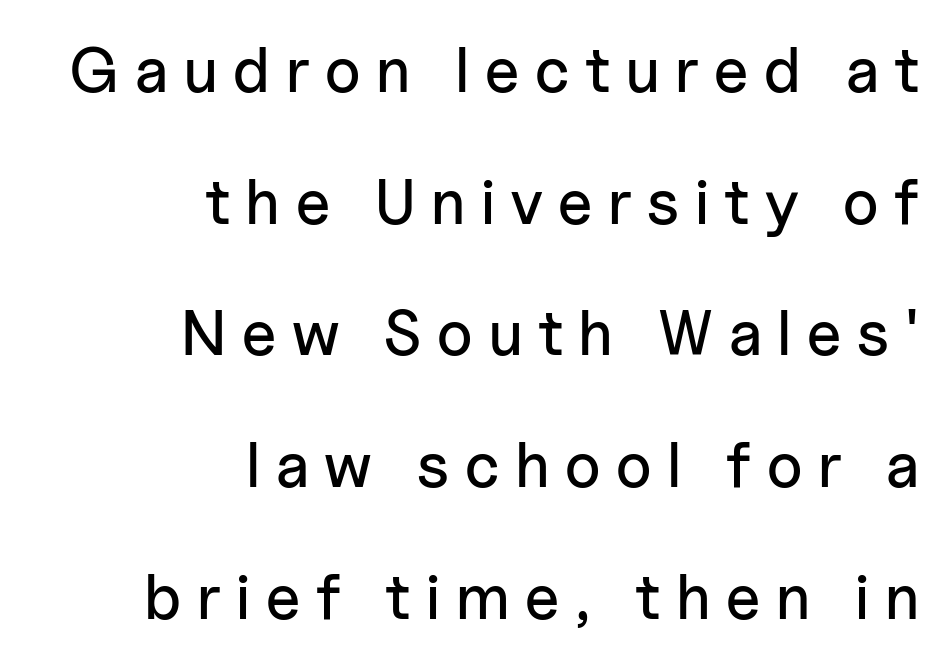
Every row of glyphs terminates at an identical x-position on the right. In terms of letterform style, serifs are entirely absent. This sample has the flowing, uneven cadence of proportional lettering. A great deal of white space separates one row of letters from the next. The zone under the glyphs is completely vacant. This is roman type, the default non-slanted kind.
